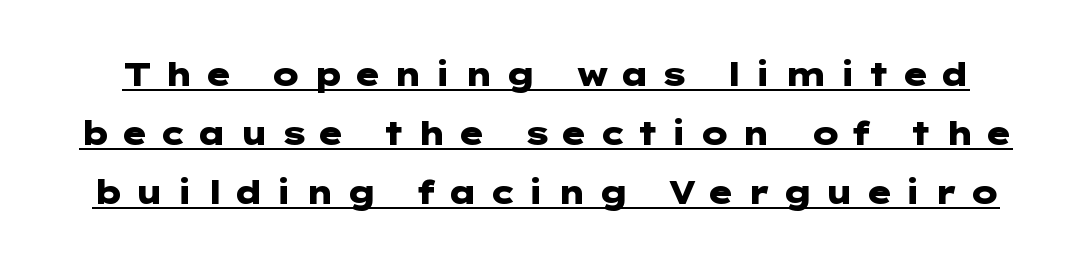
{"serif": "no", "italic": "no", "bold": "yes", "weight": "heavy", "width": "wide", "stroke_contrast": "low", "x_height": "medium", "underline": "yes", "line_spacing_ratio": 1.85, "letter_spacing": "wide", "letter_spacing_em": 0.34, "glyph_px": 32}
